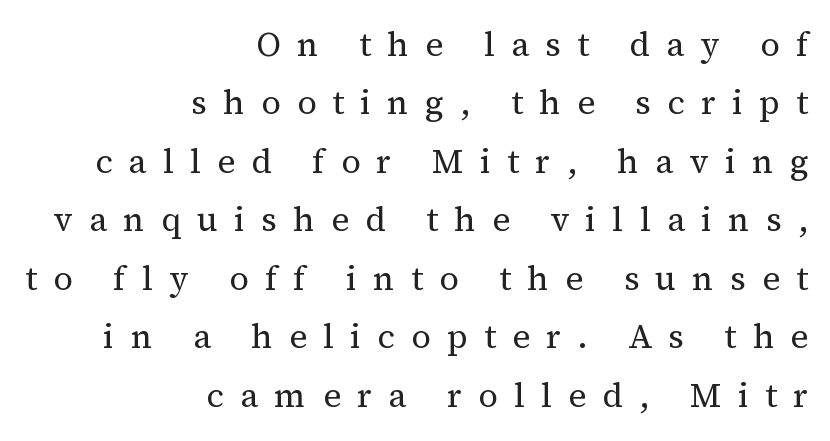
This sample uses expanded letter spacing, leaving extra air between glyphs. I'd call this a serif setting — the letters wear small feet. Every row of glyphs terminates at an identical x-position on the right. You could not count columns in this text — the font is proportionally spaced. This is the regular roman posture of the typeface. The gap between lines stays unmarked.
